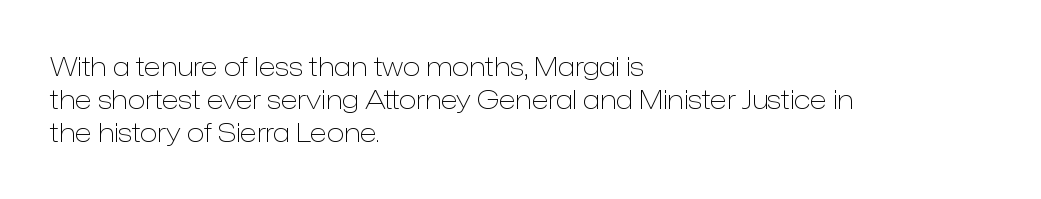
{"italic": "no", "bold": "no", "underline": "no", "align": "left", "line_spacing": "normal", "line_spacing_ratio": 1.26, "letter_spacing": "normal", "letter_spacing_em": 0.0, "glyph_px": 26}
